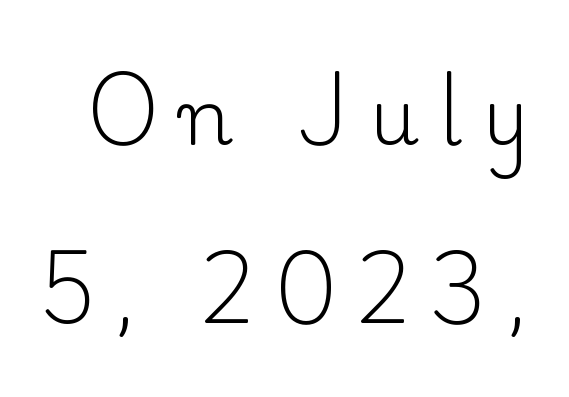
The image shows 77 px light type, upright; set loose line spacing (2.33x), unusually wide letter spacing (+0.26 em), not underlined; low stroke contrast and a small x-height.
